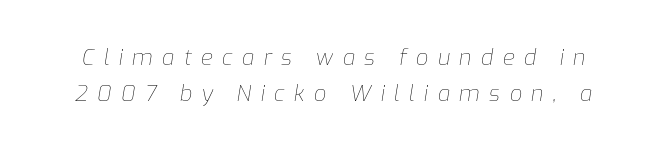
The image shows 22 px text type, italic (leaning right); set normal line spacing (1.64x), unusually wide letter spacing (+0.42 em), not underlined.
